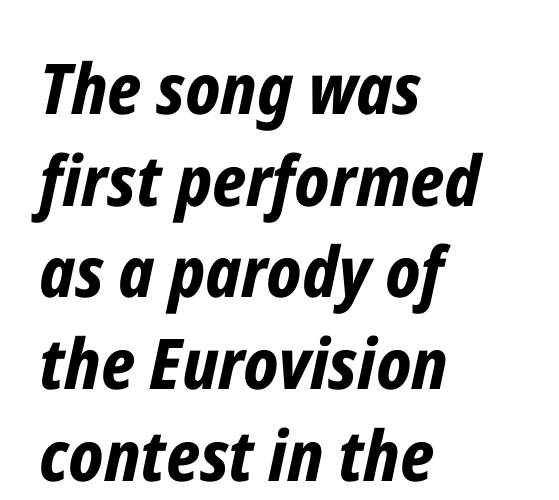
Q: Is the text bold? A: Yes.
Q: Is the text italic (slanted)? A: Yes, it leans right by about 12 degrees.
Q: Is the text underlined? A: No.
Q: How is the paragraph aligned? A: Left-aligned.
Q: Is the spacing between letters normal or unusually wide? A: Normal.
Q: Is the spacing between lines tight, normal or loose? A: Normal.
Q: Width (condensed, normal, or wide)? A: Condensed.
Q: Stroke contrast? A: Low.
Q: x-height? A: Medium.
Q: Monospaced? A: No.
